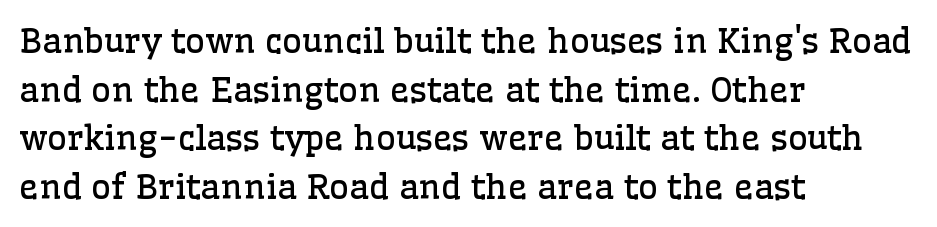
Bare-footed words on every line. The designer went with a serif here, giving each stem small feet. Which margin do the lines hug? The left one — the right edge is uneven. Heft: none added — not bold.
